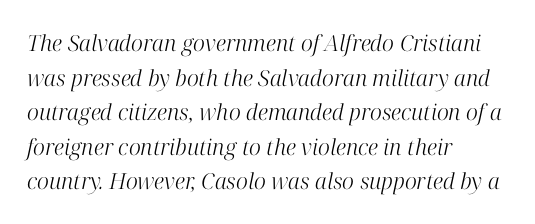
Q: Is the text bold? A: No.
Q: Is the text italic (slanted)? A: Yes, it leans right by about 12 degrees.
Q: Is the text underlined? A: No.
Q: How is the paragraph aligned? A: Left-aligned.
Q: Is the spacing between letters normal or unusually wide? A: Normal.
Q: Is the spacing between lines tight, normal or loose? A: Normal.
